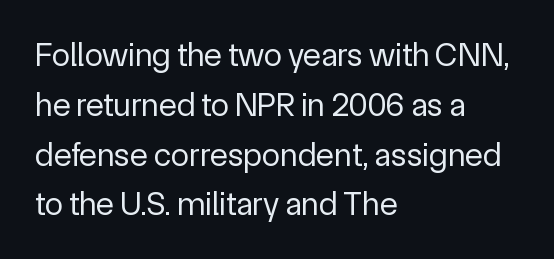
Q: Is the text bold? A: No.
Q: Is the text italic (slanted)? A: No, it is upright.
Q: Is the typeface a serif or a sans-serif typeface? A: Sans-serif.
Q: Is the text underlined? A: No.
Q: How is the paragraph aligned? A: Left-aligned.
Q: Is the spacing between letters normal or unusually wide? A: Normal.
Q: Is the spacing between lines tight, normal or loose? A: Normal.
Q: Width (condensed, normal, or wide)? A: Normal.
Q: x-height? A: Medium.
Q: Monospaced? A: No.
